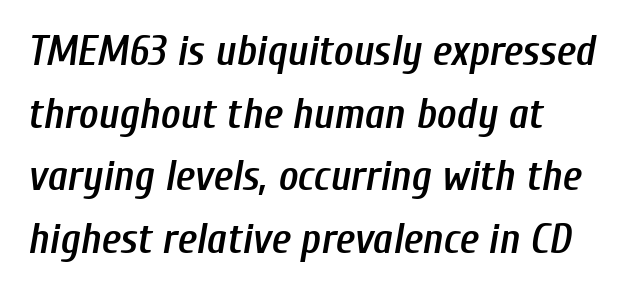
The image shows 42 px semibold, condensed type, italic (leaning right); set normal line spacing (1.49x), normal letter spacing, not underlined; low stroke contrast and a medium x-height.
